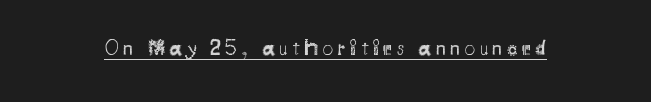
Q: Is the text bold? A: No.
Q: Is the text italic (slanted)? A: No, it is upright.
Q: Is the text underlined? A: Yes.
Q: Is the spacing between letters normal or unusually wide? A: Unusually wide.
